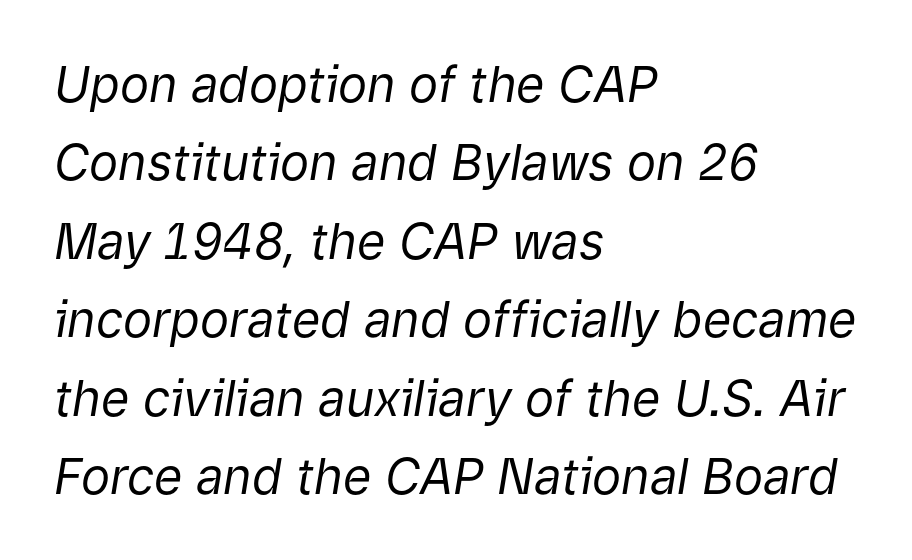
{"italic": "yes", "lean": "right", "slant_degrees": 9, "bold": "no", "weight": "regular", "width": "normal", "stroke_contrast": "low", "x_height": "medium", "monospaced": "no", "underline": "no", "align": "left", "line_spacing": "normal", "line_spacing_ratio": 1.6, "letter_spacing": "normal", "letter_spacing_em": 0.0, "glyph_px": 49}
